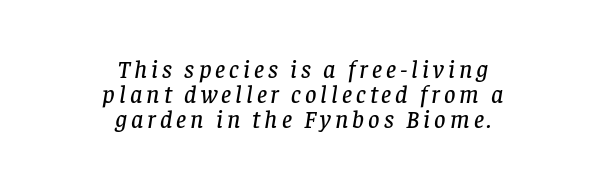
Q: Is the text italic (slanted)? A: Yes, it leans right by about 8 degrees.
Q: Is the text underlined? A: No.
Q: How is the paragraph aligned? A: Centered.
Q: Is the spacing between lines tight, normal or loose? A: Tight.
